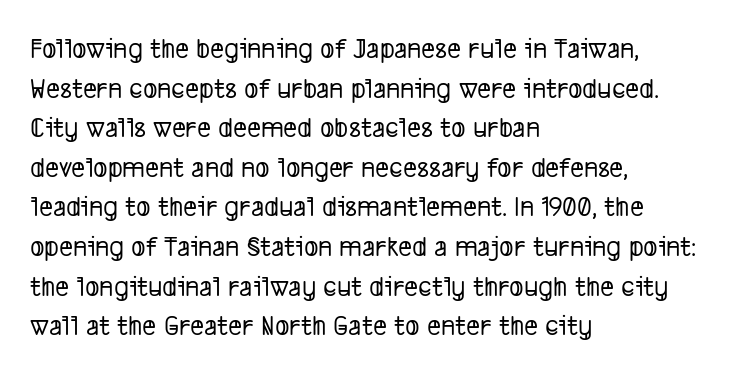
Think of a printed novel: that variable character pitch is what you see here. A typesetter would call this leading conventional body-copy spacing. The letters sit at their default tracking, neither squeezed nor spread. The baseline area is clear.
